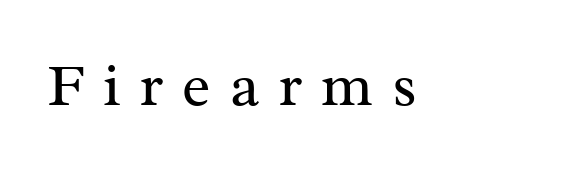
{"serif": "yes", "italic": "no", "bold": "no", "weight": "regular", "width": "normal", "stroke_contrast": "medium", "x_height": "medium", "monospaced": "no", "underline": "no", "letter_spacing": "wide", "letter_spacing_em": 0.32, "glyph_px": 60}
